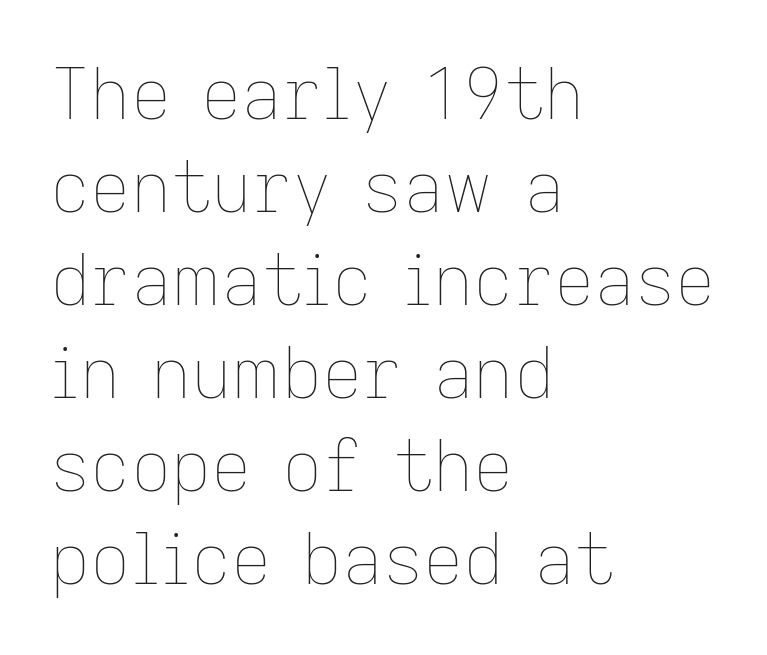
Q: Is the text bold? A: No.
Q: Is the text italic (slanted)? A: No, it is upright.
Q: Is the text underlined? A: No.
Q: How is the paragraph aligned? A: Left-aligned.
Q: Is the spacing between letters normal or unusually wide? A: Normal.
Q: Is the spacing between lines tight, normal or loose? A: Normal.
Q: Width (condensed, normal, or wide)? A: Normal.
Q: Stroke contrast? A: Low.
Q: x-height? A: Medium.
Q: Monospaced? A: No.
